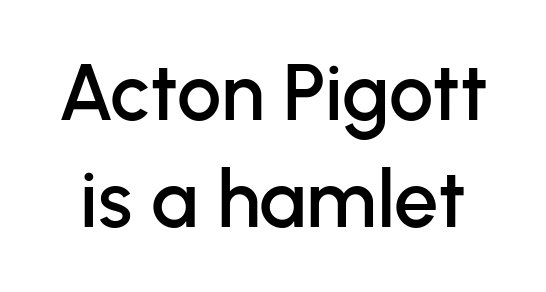
The image shows 79 px sans-serif type, upright; set normal line spacing (1.36x), normal letter spacing, not underlined; low stroke contrast and a medium x-height.
